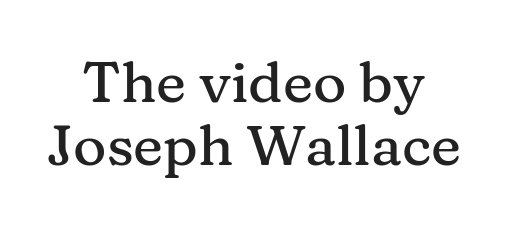
{"serif": "yes", "italic": "no", "width": "normal", "stroke_contrast": "medium", "x_height": "medium", "monospaced": "no", "underline": "no", "align": "center", "line_spacing": "tight", "line_spacing_ratio": 1.1, "letter_spacing": "normal", "letter_spacing_em": 0.0, "glyph_px": 57}
